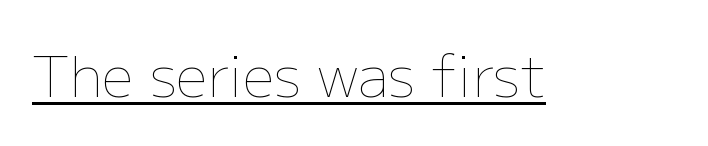
The face used here appears with an underline applied. Default kerning and tracking; the words read as compact shapes. The letterforms sit at book weight or below. You could not count columns in this text — the font is proportionally spaced. Posture: straight, roman, zero tilt.
